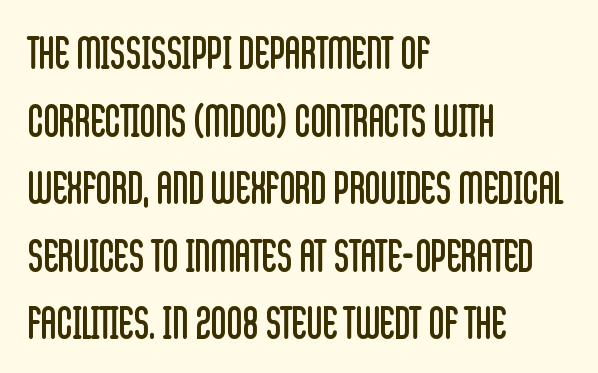
A typesetter would call this leading conventional body-copy spacing. The type sits square on the baseline with zero lean. Here the glyphs are tracked normally, forming tight word shapes. The area under the type is left untouched. Note the varied advance widths — an 'i' is clearly narrower than an 'm'.
